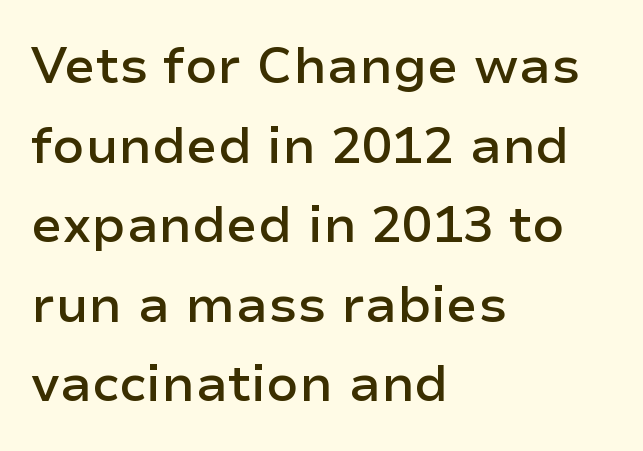
Q: Is the text bold? A: Semi-bold.
Q: Is the text italic (slanted)? A: No, it is upright.
Q: Is the typeface a serif or a sans-serif typeface? A: Sans-serif.
Q: Is the text underlined? A: No.
Q: How is the paragraph aligned? A: Left-aligned.
Q: Is the spacing between letters normal or unusually wide? A: Normal.
Q: Is the spacing between lines tight, normal or loose? A: Normal.
Q: Width (condensed, normal, or wide)? A: Normal.
Q: Stroke contrast? A: Low.
Q: x-height? A: Medium.
Q: Monospaced? A: No.
